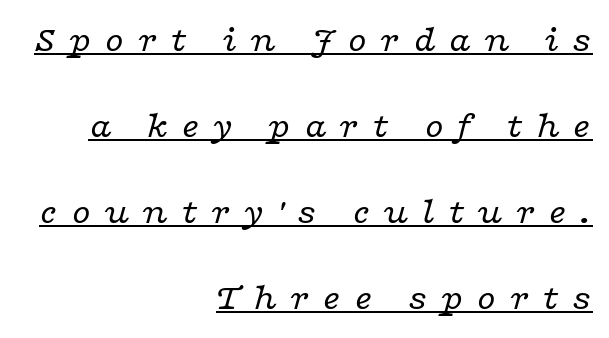
Q: Is the text bold? A: No.
Q: Is the text italic (slanted)? A: Yes, it leans right by about 16 degrees.
Q: Is the typeface a serif or a sans-serif typeface? A: Serif.
Q: Is the text underlined? A: Yes.
Q: How is the paragraph aligned? A: Right-aligned.
Q: Is the spacing between letters normal or unusually wide? A: Unusually wide.
Q: Is the spacing between lines tight, normal or loose? A: Loose.
Q: Width (condensed, normal, or wide)? A: Wide.
Q: Stroke contrast? A: Low.
Q: x-height? A: Medium.
Q: Monospaced? A: No.
